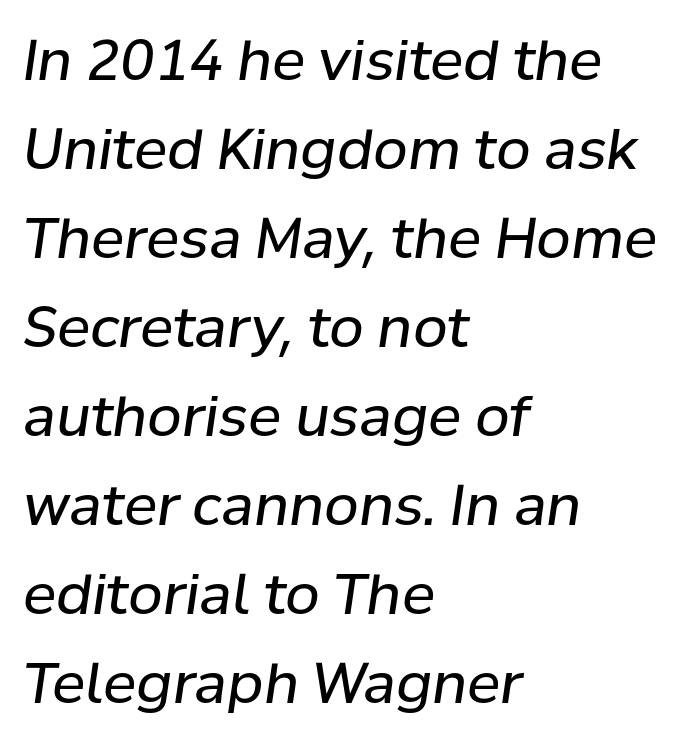
The image shows 56 px regular-weight type, italic (leaning right); set left-aligned, normal line spacing (1.59x), normal letter spacing, not underlined; low stroke contrast and a medium x-height.
